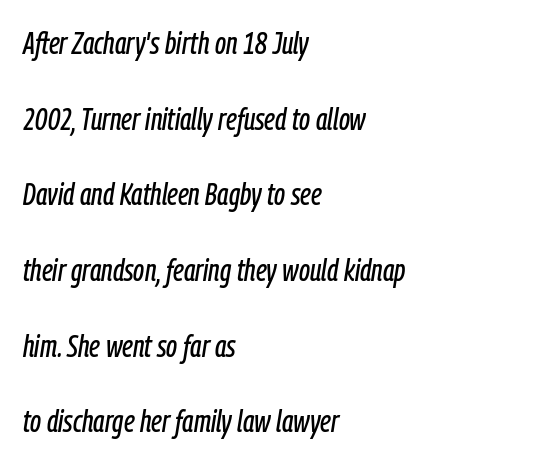
{"italic": "yes", "lean": "right", "slant_degrees": 9, "width": "condensed", "stroke_contrast": "low", "x_height": "medium", "monospaced": "no", "underline": "no", "align": "left", "line_spacing": "loose", "line_spacing_ratio": 2.44, "letter_spacing": "normal", "letter_spacing_em": 0.0, "glyph_px": 31}
